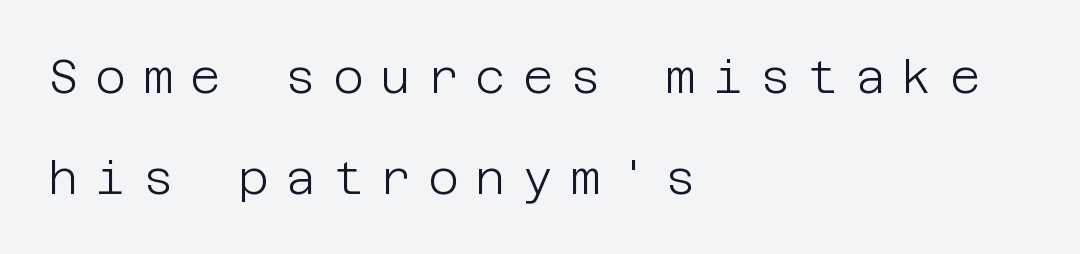
Q: Is the text bold? A: No.
Q: Is the text italic (slanted)? A: No, it is upright.
Q: Is the typeface a serif or a sans-serif typeface? A: Sans-serif.
Q: Is the text underlined? A: No.
Q: How is the paragraph aligned? A: Left-aligned.
Q: Is the spacing between letters normal or unusually wide? A: Unusually wide.
Q: Is the spacing between lines tight, normal or loose? A: Loose.
Q: Width (condensed, normal, or wide)? A: Normal.
Q: Stroke contrast? A: Low.
Q: x-height? A: Large.
